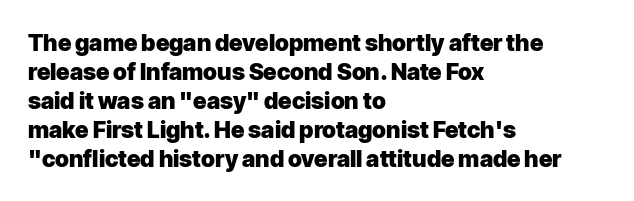
The image shows 23 px bold type, upright; set left-aligned, normal line spacing (1.26x), normal letter spacing, not underlined.
